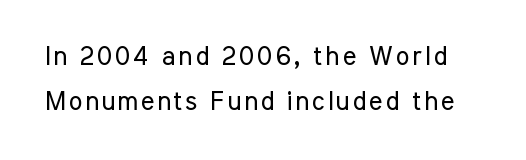
Bold? No — there's no thickening of the strokes. The space beneath each line is pristine and unruled. Every stem runs plumb, perpendicular to the baseline.
